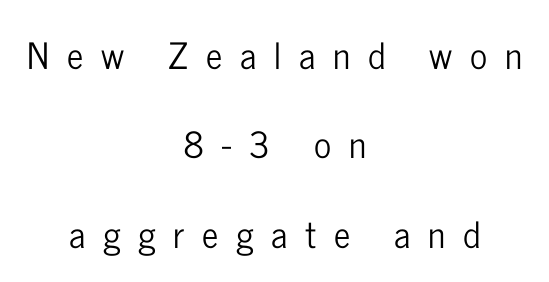
The image shows 36 px condensed sans-serif type, upright; set centered, loose line spacing (2.48x), unusually wide letter spacing (+0.49 em), not underlined; low stroke contrast and a medium x-height.
